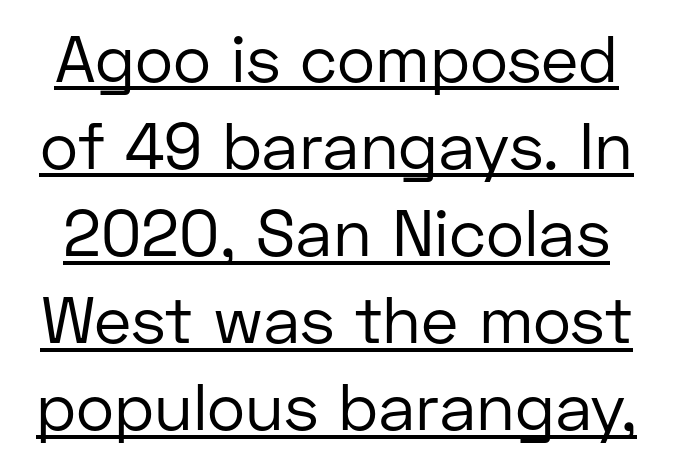
Q: Is the text bold? A: No.
Q: Is the text italic (slanted)? A: No, it is upright.
Q: Is the typeface a serif or a sans-serif typeface? A: Sans-serif.
Q: Is the text underlined? A: Yes.
Q: Is the spacing between letters normal or unusually wide? A: Normal.
Q: Is the spacing between lines tight, normal or loose? A: Normal.
Q: Width (condensed, normal, or wide)? A: Normal.
Q: Stroke contrast? A: Low.
Q: x-height? A: Medium.
Q: Monospaced? A: No.
